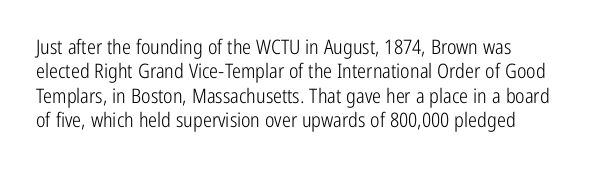
{"italic": "no", "bold": "no", "underline": "no", "line_spacing_ratio": 1.22, "letter_spacing": "normal", "letter_spacing_em": 0.0, "glyph_px": 20}
